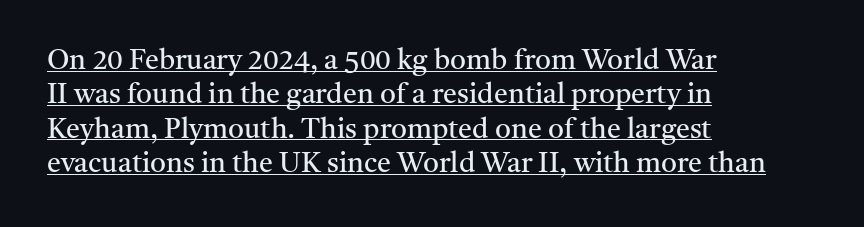
Q: Is the text bold? A: No.
Q: Is the text italic (slanted)? A: No, it is upright.
Q: Is the typeface a serif or a sans-serif typeface? A: Serif.
Q: Is the text underlined? A: Yes.
Q: How is the paragraph aligned? A: Left-aligned.
Q: Is the spacing between letters normal or unusually wide? A: Normal.
Q: Width (condensed, normal, or wide)? A: Normal.
Q: Stroke contrast? A: Medium.
Q: x-height? A: Medium.
Q: Monospaced? A: No.
